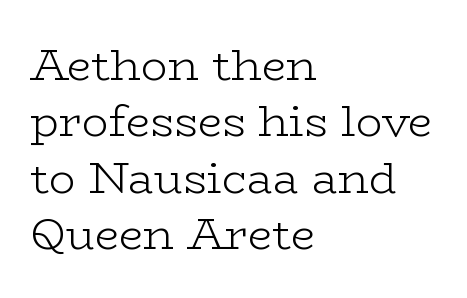
The image shows 44 px light, wide serif type, upright; set left-aligned, normal line spacing (1.28x), normal letter spacing, not underlined; low stroke contrast and a medium x-height.
